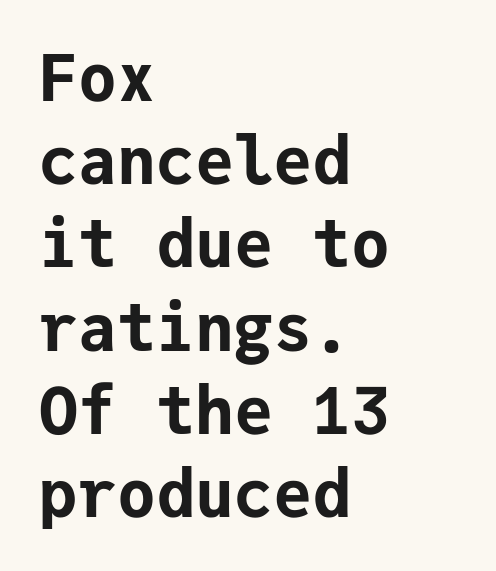
The image shows 65 px bold sans-serif type, upright, monospaced; set left-aligned, normal line spacing (1.28x), normal letter spacing, not underlined; low stroke contrast and a medium x-height.
